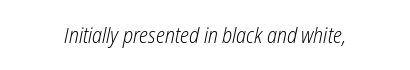
The image shows 21 px text type, italic (leaning right); set normal letter spacing, not underlined.
